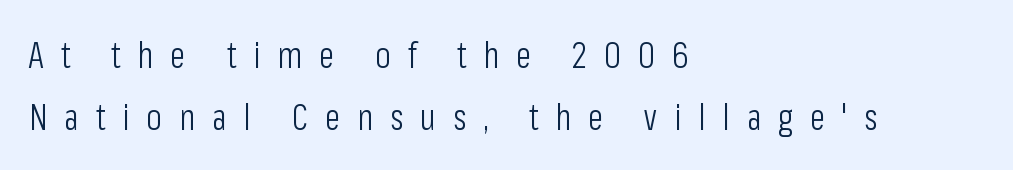
{"serif": "no", "italic": "no", "bold": "no", "weight": "light", "width": "condensed", "stroke_contrast": "low", "x_height": "medium", "monospaced": "no", "underline": "no", "align": "left", "line_spacing_ratio": 1.72, "letter_spacing": "wide", "letter_spacing_em": 0.47, "glyph_px": 36}
